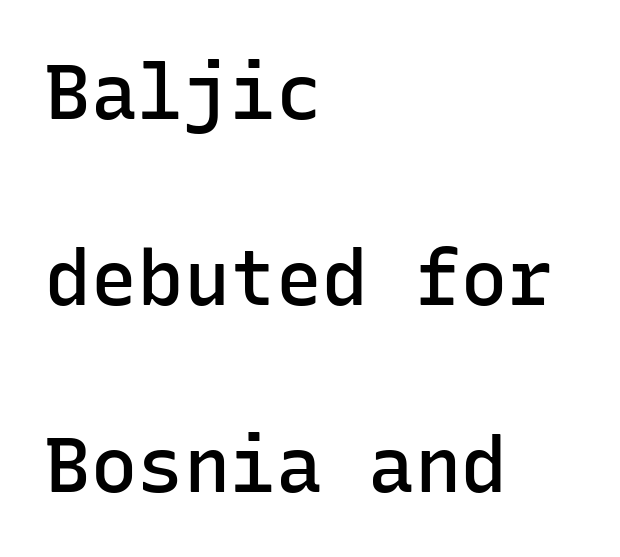
This sample uses an upright cut, with every glyph sitting square on the baseline. A student would call this left alignment; a typographer would say flush left, rag right. Semibold letterforms, between regular and bold. The space between consecutive lines is lavish.
